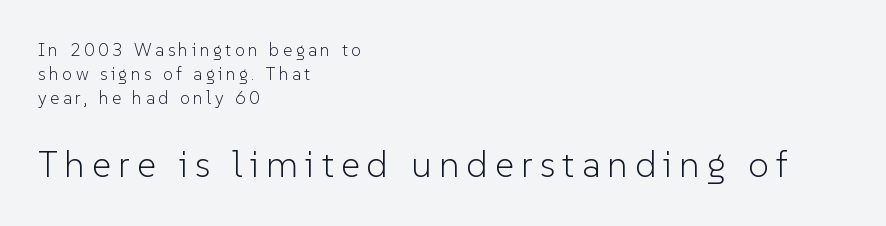
The image shows 37 px light sans-serif type, upright; set left-aligned, normal line spacing (1.34x), not underlined; the second (bottom) block is 2.06x larger; low stroke contrast and a medium x-height.
